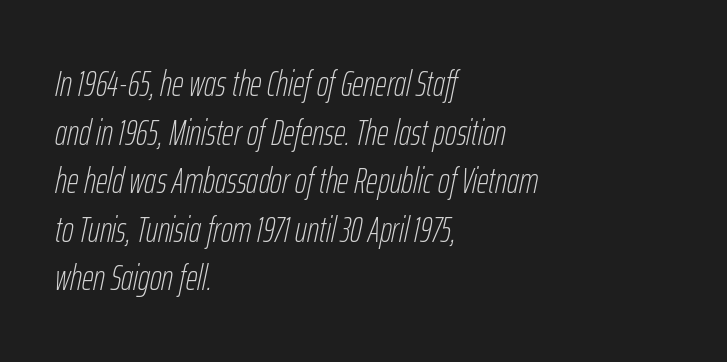
{"italic": "yes", "lean": "right", "slant_degrees": 12, "bold": "no", "weight": "thin", "width": "condensed", "stroke_contrast": "low", "x_height": "medium", "monospaced": "no", "underline": "no", "align": "left", "line_spacing": "normal", "line_spacing_ratio": 1.35, "letter_spacing": "normal", "letter_spacing_em": 0.0, "glyph_px": 36}
